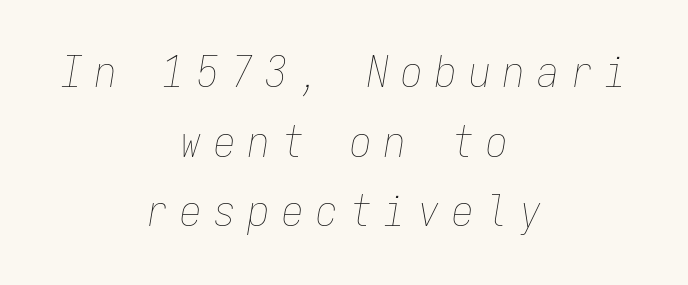
Q: Is the text bold? A: No.
Q: Is the text italic (slanted)? A: Yes, it leans right by about 9 degrees.
Q: Is the text underlined? A: No.
Q: How is the paragraph aligned? A: Centered.
Q: Is the spacing between letters normal or unusually wide? A: Unusually wide.
Q: Is the spacing between lines tight, normal or loose? A: Normal.
Q: Width (condensed, normal, or wide)? A: Condensed.
Q: Stroke contrast? A: Low.
Q: x-height? A: Medium.
Q: Monospaced? A: Yes.
